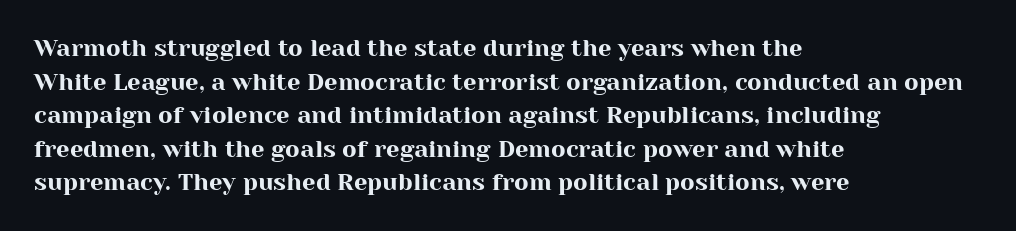
Q: Is the text italic (slanted)? A: No, it is upright.
Q: Is the text underlined? A: No.
Q: How is the paragraph aligned? A: Left-aligned.
Q: Is the spacing between letters normal or unusually wide? A: Normal.
Q: Is the spacing between lines tight, normal or loose? A: Normal.
